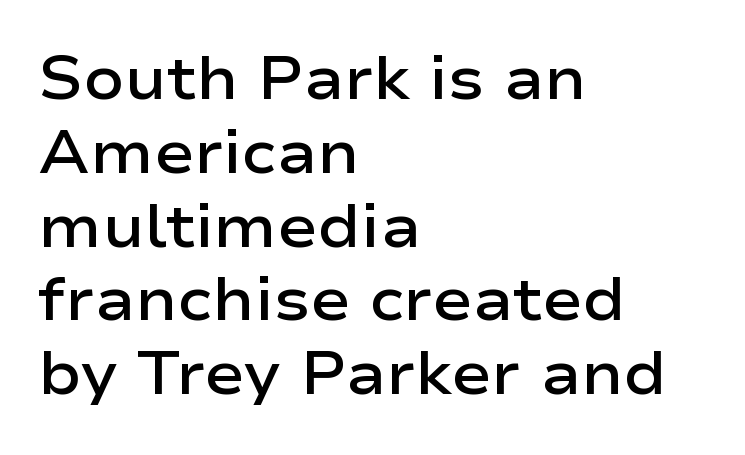
Q: Is the text bold? A: Semi-bold.
Q: Is the text italic (slanted)? A: No, it is upright.
Q: Is the typeface a serif or a sans-serif typeface? A: Sans-serif.
Q: Is the text underlined? A: No.
Q: How is the paragraph aligned? A: Left-aligned.
Q: Is the spacing between letters normal or unusually wide? A: Normal.
Q: Width (condensed, normal, or wide)? A: Wide.
Q: Stroke contrast? A: Low.
Q: x-height? A: Medium.
Q: Monospaced? A: No.
